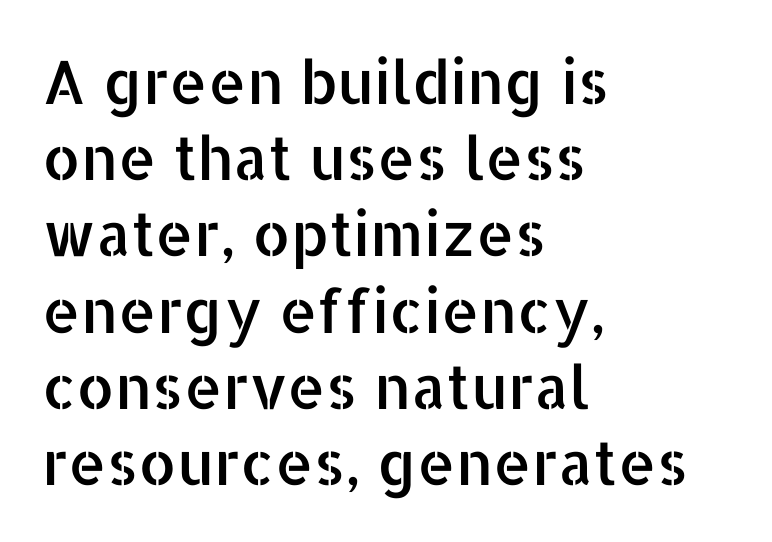
Q: Is the text italic (slanted)? A: No, it is upright.
Q: Is the typeface a serif or a sans-serif typeface? A: Sans-serif.
Q: Is the text underlined? A: No.
Q: How is the paragraph aligned? A: Left-aligned.
Q: Is the spacing between letters normal or unusually wide? A: Normal.
Q: Is the spacing between lines tight, normal or loose? A: Normal.
Q: Width (condensed, normal, or wide)? A: Normal.
Q: Stroke contrast? A: Low.
Q: x-height? A: Medium.
Q: Monospaced? A: No.
